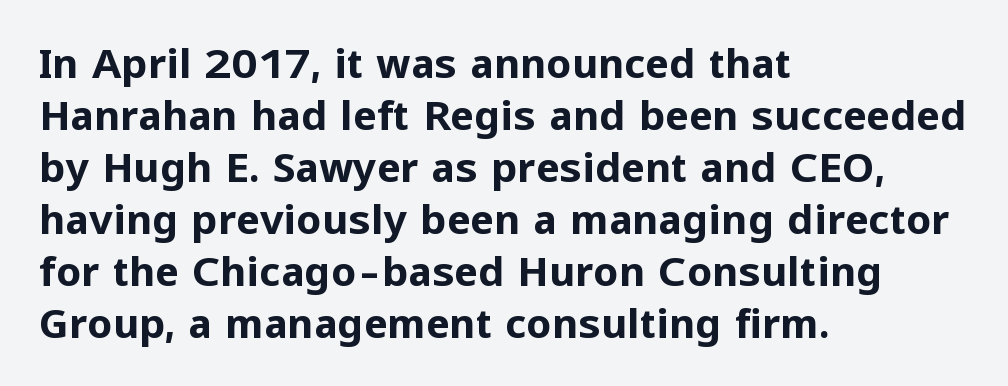
The image shows 40 px bold sans-serif type, upright; set left-aligned, normal line spacing (1.3x), normal letter spacing, not underlined; low stroke contrast and a medium x-height.
